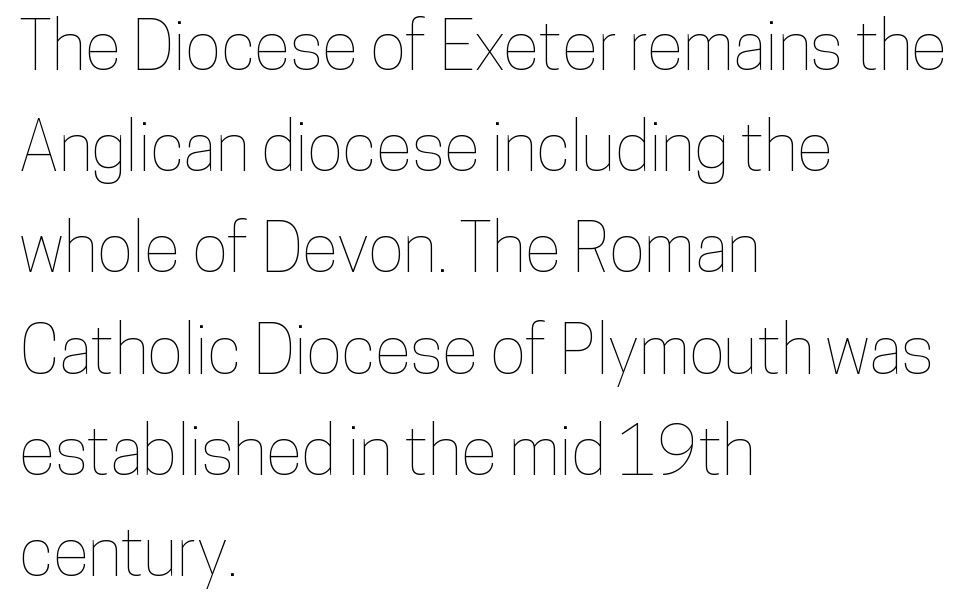
The image shows 67 px condensed type, upright; set left-aligned, normal line spacing (1.51x), normal letter spacing, not underlined; low stroke contrast and a medium x-height.
